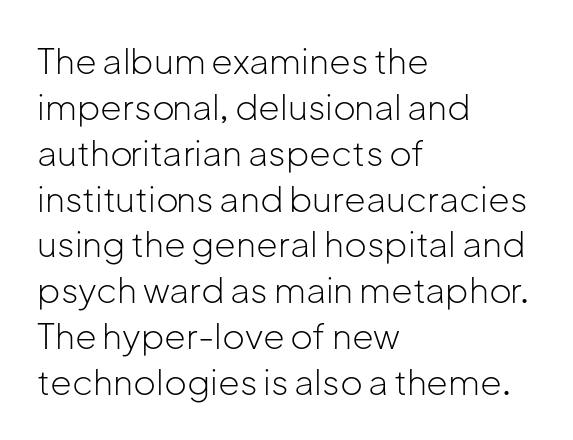
{"serif": "no", "italic": "no", "bold": "no", "weight": "light", "width": "normal", "stroke_contrast": "low", "x_height": "medium", "monospaced": "no", "underline": "no", "align": "left", "line_spacing": "normal", "line_spacing_ratio": 1.31, "letter_spacing": "normal", "letter_spacing_em": 0.0, "glyph_px": 35}
